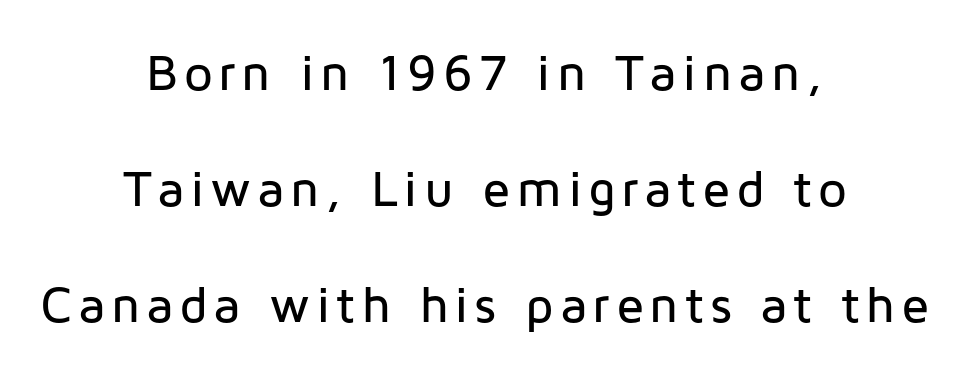
The image shows 51 px sans-serif type, upright; set centered, loose line spacing (2.27x), not underlined; low stroke contrast and a medium x-height.
